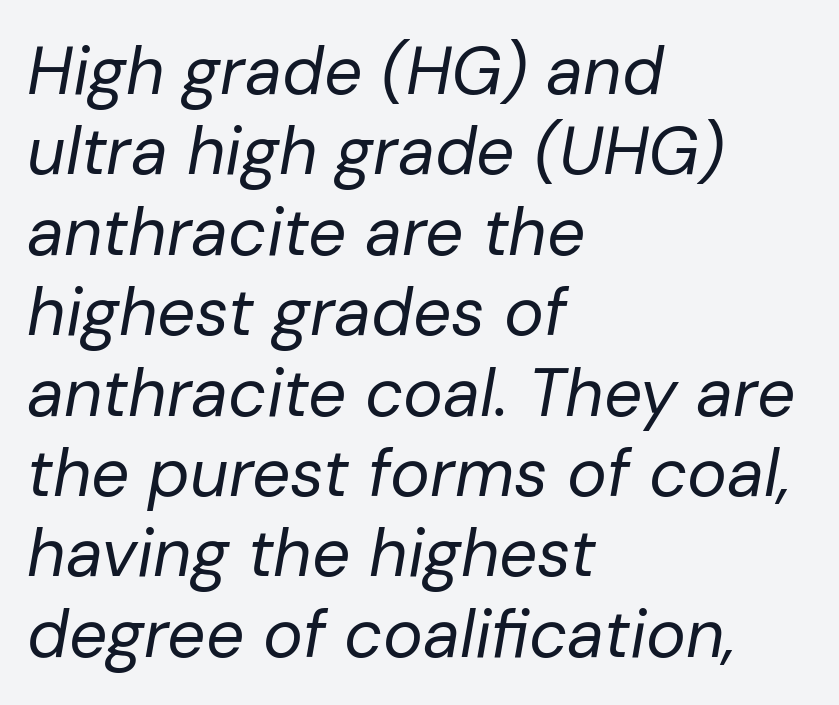
Q: Is the text bold? A: No.
Q: Is the text italic (slanted)? A: Yes, it leans right by about 10 degrees.
Q: Is the text underlined? A: No.
Q: How is the paragraph aligned? A: Left-aligned.
Q: Is the spacing between letters normal or unusually wide? A: Normal.
Q: Width (condensed, normal, or wide)? A: Normal.
Q: Stroke contrast? A: Low.
Q: x-height? A: Medium.
Q: Monospaced? A: No.
